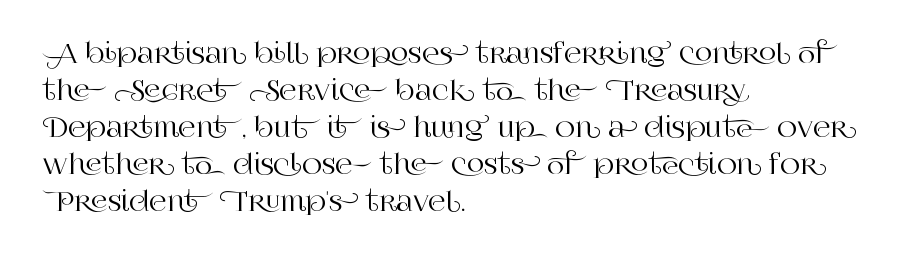
A typesetter would call this zero additional tracking. Notice how descenders clear the ascenders below comfortably — that's standard leading. Ordinary non-slanted type is in use. Letters rest on an invisible, unmarked baseline.
